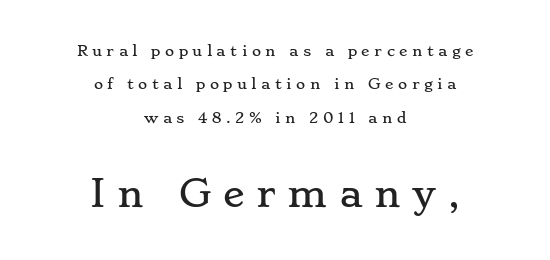
Visually the block forms a symmetrical silhouette, jagged on both flanks. Look at the bottom of the vertical strokes: they flare into serifs here. The font's upright variant was chosen for this text. The second block has been scaled up relative to the first. The letters advance in unequal steps, a hallmark of proportional type. What stands out about the letter spacing? Its width — letters are far apart.
